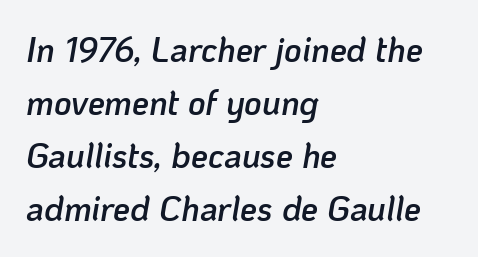
The image shows 34 px semibold type, italic (leaning right); set left-aligned, normal line spacing (1.56x), normal letter spacing, not underlined; low stroke contrast and a medium x-height.
